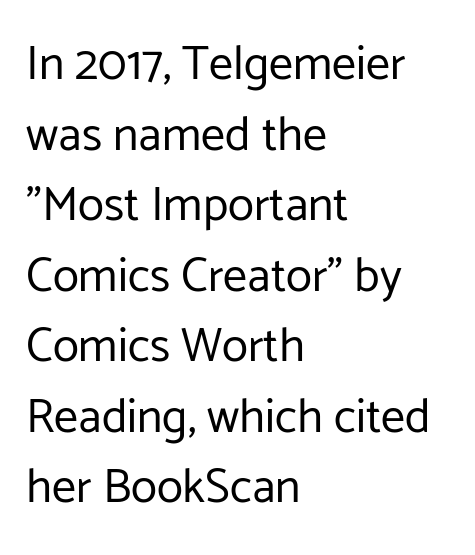
The rendering uses natural spacing where letterforms have individual widths. Each letter's strokes conclude bluntly, with no projecting serifs. Style check: upright. Honestly, the row spacing looks completely unremarkable.
